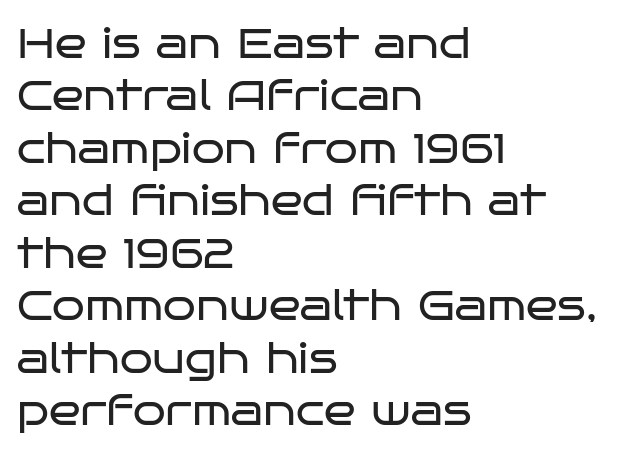
The letters stand upright; this is a roman face. Is this a fixed-width face? No — the glyphs have proportional, varying widths. The string is rendered with underlining switched off. Honestly, the letter spacing is just normal — you wouldn't notice it.
